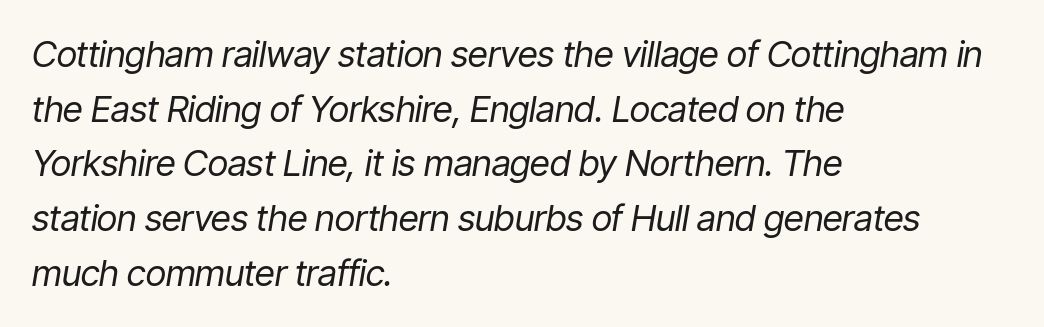
Q: Is the text bold? A: No.
Q: Is the text italic (slanted)? A: Yes, it leans right by about 9 degrees.
Q: Is the text underlined? A: No.
Q: How is the paragraph aligned? A: Left-aligned.
Q: Is the spacing between letters normal or unusually wide? A: Normal.
Q: Is the spacing between lines tight, normal or loose? A: Normal.
Q: Width (condensed, normal, or wide)? A: Condensed.
Q: Stroke contrast? A: Low.
Q: x-height? A: Medium.
Q: Monospaced? A: No.
